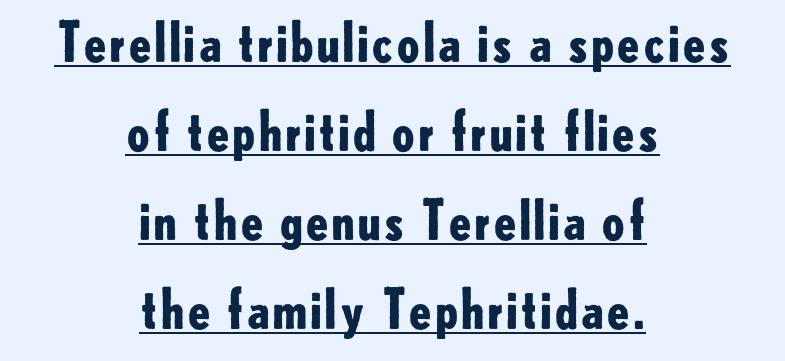
Q: Is the text bold? A: Yes.
Q: Is the text italic (slanted)? A: No, it is upright.
Q: Is the typeface a serif or a sans-serif typeface? A: Sans-serif.
Q: Is the text underlined? A: Yes.
Q: How is the paragraph aligned? A: Centered.
Q: Is the spacing between letters normal or unusually wide? A: Normal.
Q: Is the spacing between lines tight, normal or loose? A: Normal.
Q: Width (condensed, normal, or wide)? A: Normal.
Q: Stroke contrast? A: Low.
Q: x-height? A: Small.
Q: Monospaced? A: No.
